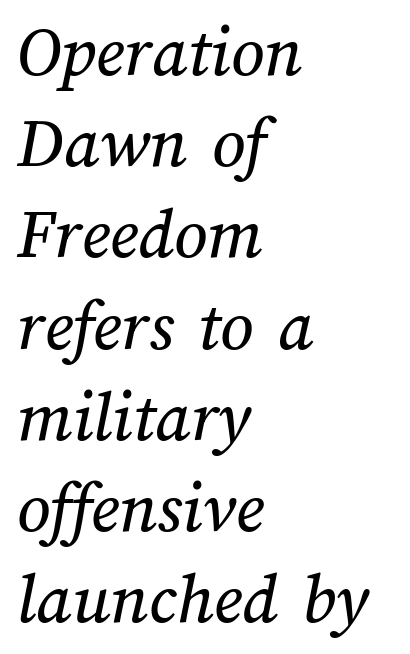
{"width": "normal", "stroke_contrast": "medium", "x_height": "medium", "monospaced": "no", "underline": "no", "align": "left", "line_spacing": "normal", "line_spacing_ratio": 1.25, "letter_spacing": "normal", "letter_spacing_em": 0.0, "glyph_px": 73}
